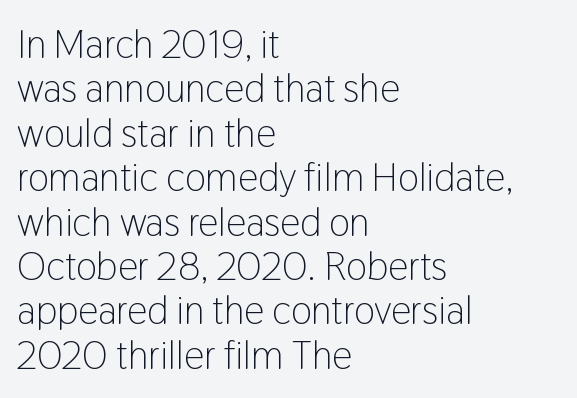
Standard letterfit; no display-style spreading of the glyphs. Unmarked baselines from the first word to the last. Each letter keeps its own natural width here, so spacing adapts to shape. What kind of face is this? One without serifs — a sans. Each line starts at the same left margin while the right side varies. A roman cut, with each character standing at attention.
